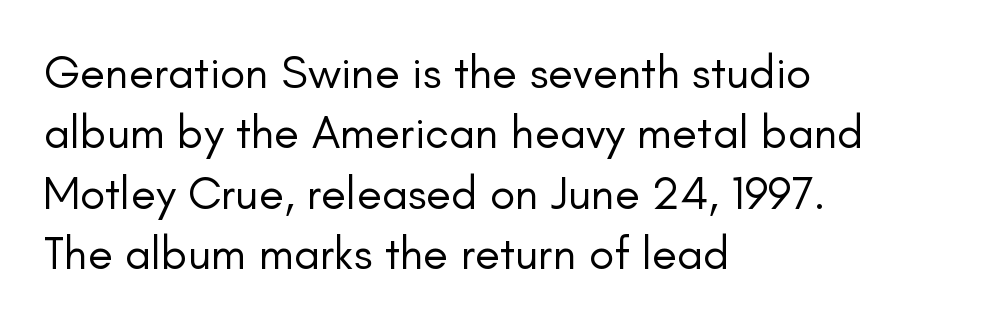
{"serif": "no", "italic": "no", "bold": "no", "weight": "regular", "width": "normal", "stroke_contrast": "low", "x_height": "small", "monospaced": "no", "underline": "no", "align": "left", "line_spacing": "normal", "line_spacing_ratio": 1.31, "letter_spacing": "normal", "letter_spacing_em": 0.0, "glyph_px": 46}
